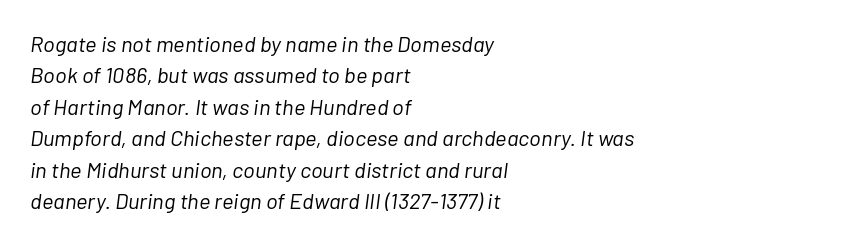
The image shows 22 px text type, italic (leaning right); set left-aligned, normal line spacing (1.43x), normal letter spacing, not underlined.
